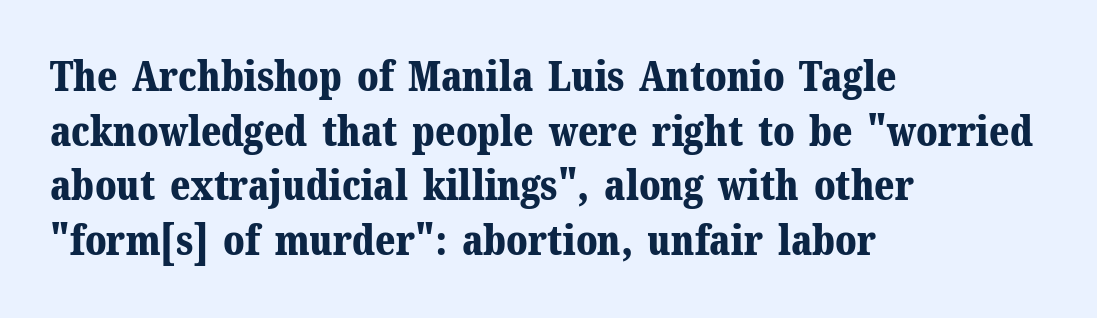
The image shows 41 px bold serif type, upright; set left-aligned, normal line spacing (1.33x), normal letter spacing, not underlined; medium stroke contrast and a medium x-height.
